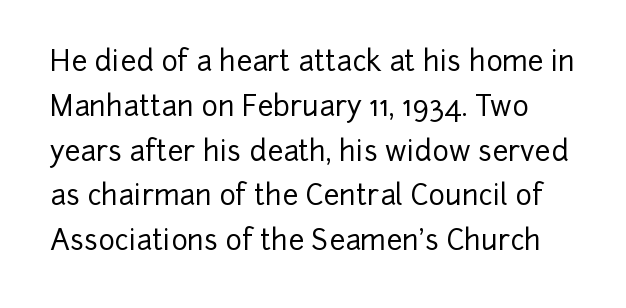
{"serif": "no", "italic": "no", "width": "normal", "stroke_contrast": "low", "x_height": "medium", "monospaced": "no", "underline": "no", "line_spacing": "normal", "line_spacing_ratio": 1.6, "letter_spacing": "normal", "letter_spacing_em": 0.0, "glyph_px": 28}
